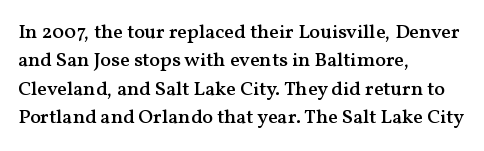
Q: Is the text bold? A: Semi-bold.
Q: Is the text italic (slanted)? A: No, it is upright.
Q: Is the text underlined? A: No.
Q: How is the paragraph aligned? A: Left-aligned.
Q: Is the spacing between letters normal or unusually wide? A: Normal.
Q: Is the spacing between lines tight, normal or loose? A: Normal.
